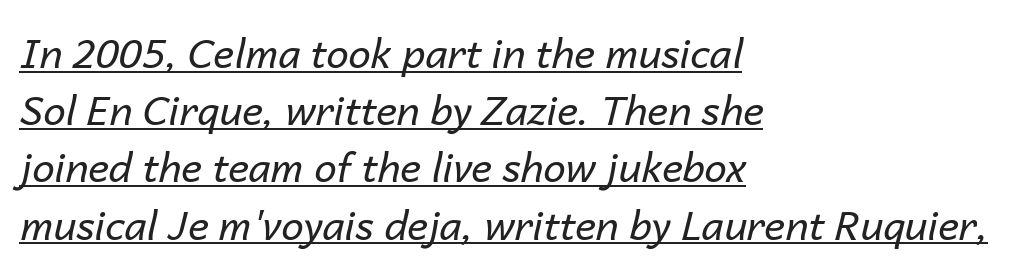
The rendering keeps characters at their native spacing. The specimen reads as italic at a glance. Caption: multi-line text, flush left, ragged right. Each stroke keeps to a modest, everyday thickness or less. Character widths vary here, with narrow letters taking less room than wide ones. A normal amount of white space separates one row of letters from the next.
